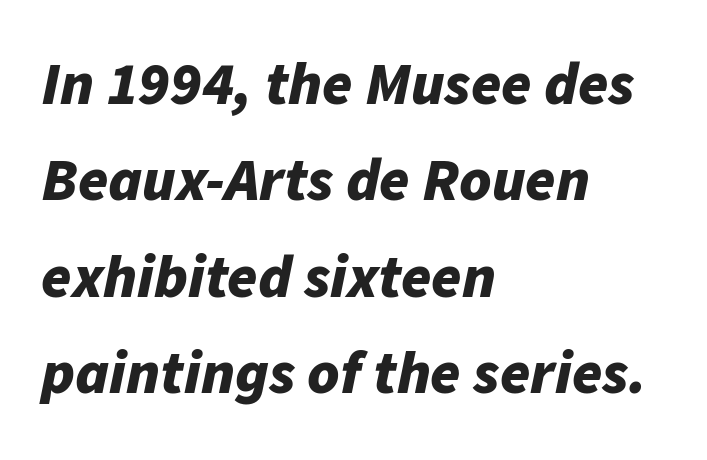
The rendering keeps characters at their native spacing. Rule under the text: the space is simply empty. The leading is moderate, giving the passage an even texture. A typesetter would mark this as italic.
